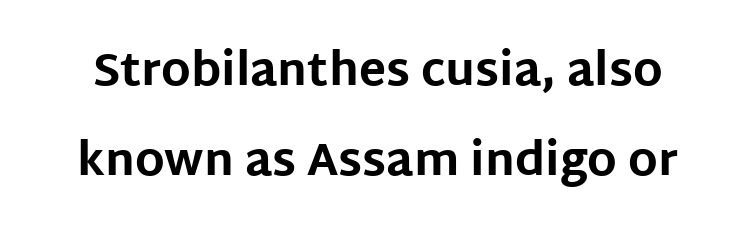
Q: Is the text bold? A: Yes.
Q: Is the text italic (slanted)? A: No, it is upright.
Q: Is the typeface a serif or a sans-serif typeface? A: Sans-serif.
Q: Is the text underlined? A: No.
Q: Is the spacing between letters normal or unusually wide? A: Normal.
Q: Is the spacing between lines tight, normal or loose? A: Loose.
Q: Width (condensed, normal, or wide)? A: Normal.
Q: Stroke contrast? A: Low.
Q: x-height? A: Large.
Q: Monospaced? A: No.
